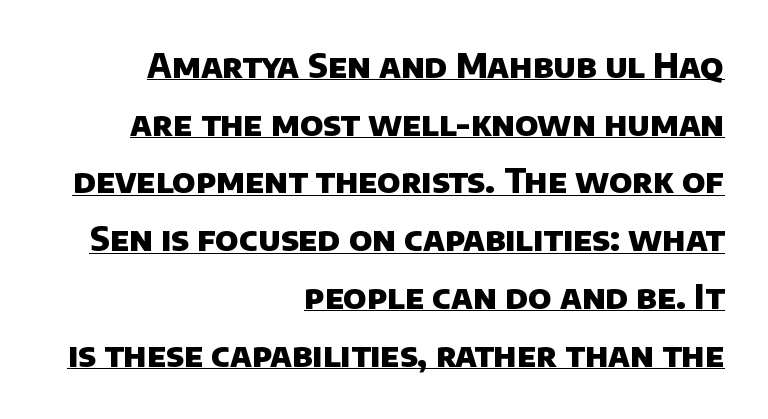
The image shows 33 px heavy sans-serif type; set right-aligned, line spacing 1.75x, normal letter spacing, underlined; low stroke contrast and a large x-height.
